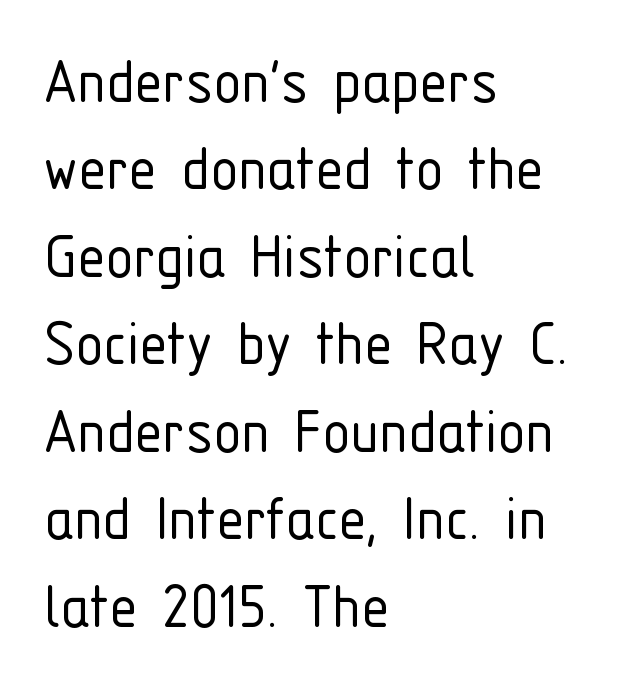
Classification — sans serif. Honestly, the letter spacing is just normal — you wouldn't notice it. The block of text has a typical density, with ordinary space between rows. This sample uses an upright cut, with every glyph sitting square on the baseline.
